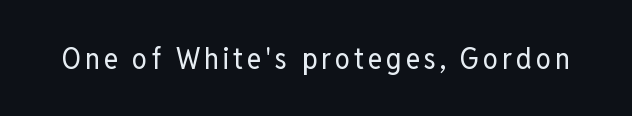
The image shows 30 px regular-weight, condensed sans-serif type, upright; set not underlined; low stroke contrast and a medium x-height.
